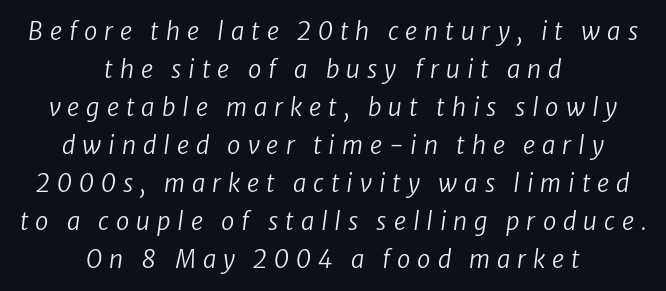
Horizontal bands of white between lines are of average thickness. The cut favours lightness, reaching ordinary text weight at its darkest. Caption: expanded tracking, letters set apart. The string is rendered with underlining switched off. Where is the straight margin? There isn't one; the lines are centered.
